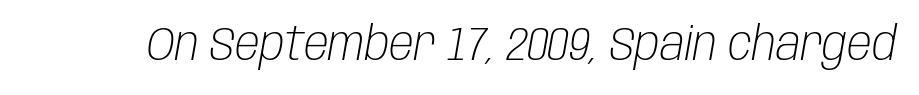
Spacing between characters is what you'd get straight out of the box. The passage shown is typed in a proportional face where columns would drift. Heft: none added — not bold. The string is rendered with underlining switched off. The rendering applies a slant to the glyphs.
